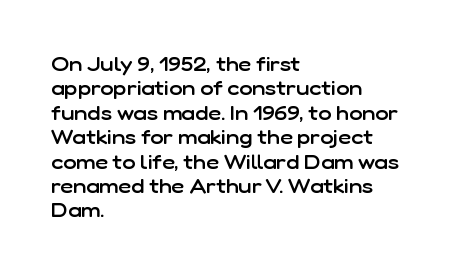
{"italic": "no", "bold": "semi", "underline": "no", "align": "left", "line_spacing_ratio": 1.22, "letter_spacing": "normal", "letter_spacing_em": 0.0, "glyph_px": 20}
